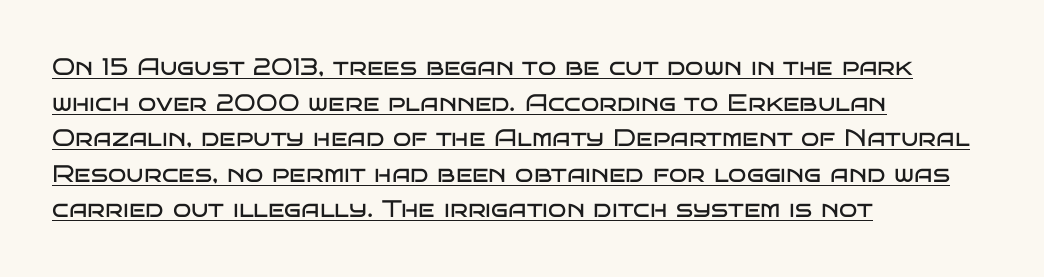
{"italic": "no", "bold": "no", "underline": "yes", "align": "left", "line_spacing": "normal", "line_spacing_ratio": 1.48, "letter_spacing": "normal", "letter_spacing_em": 0.0, "glyph_px": 24}
